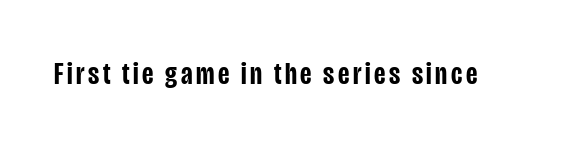
{"serif": "no", "italic": "no", "bold": "semi", "weight": "semibold", "width": "condensed", "stroke_contrast": "low", "x_height": "large", "monospaced": "no", "underline": "no", "glyph_px": 32}
